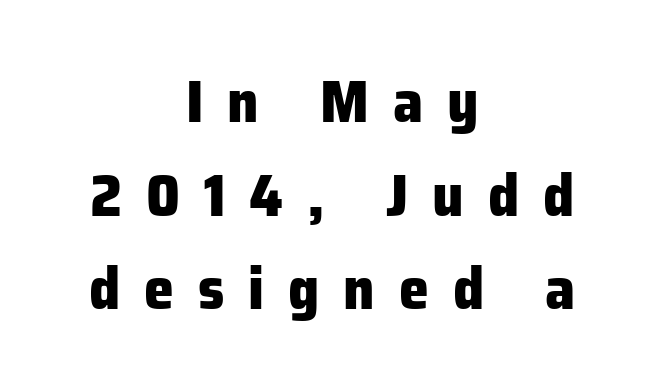
Q: Is the text bold? A: Yes.
Q: Is the text italic (slanted)? A: No, it is upright.
Q: Is the typeface a serif or a sans-serif typeface? A: Sans-serif.
Q: Is the text underlined? A: No.
Q: How is the paragraph aligned? A: Centered.
Q: Is the spacing between letters normal or unusually wide? A: Unusually wide.
Q: Is the spacing between lines tight, normal or loose? A: Normal.
Q: Width (condensed, normal, or wide)? A: Normal.
Q: Stroke contrast? A: Low.
Q: x-height? A: Medium.
Q: Monospaced? A: No.
